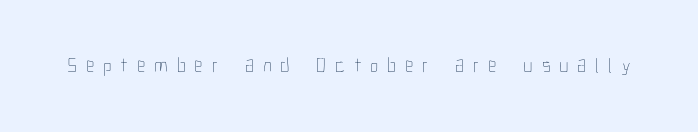
Q: Is the text bold? A: No.
Q: Is the text italic (slanted)? A: No, it is upright.
Q: Is the text underlined? A: No.
Q: Is the spacing between letters normal or unusually wide? A: Unusually wide.
